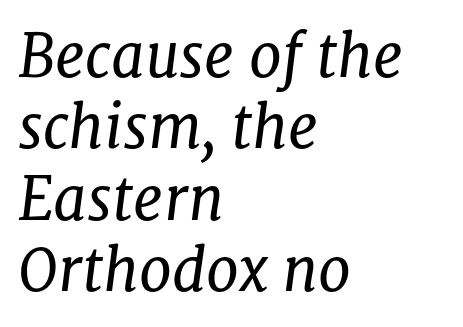
{"serif": "yes", "italic": "yes", "lean": "right", "slant_degrees": 8, "bold": "no", "weight": "regular", "width": "normal", "stroke_contrast": "low", "x_height": "medium", "monospaced": "no", "underline": "no", "align": "left", "line_spacing_ratio": 1.21, "letter_spacing": "normal", "letter_spacing_em": 0.0, "glyph_px": 59}
